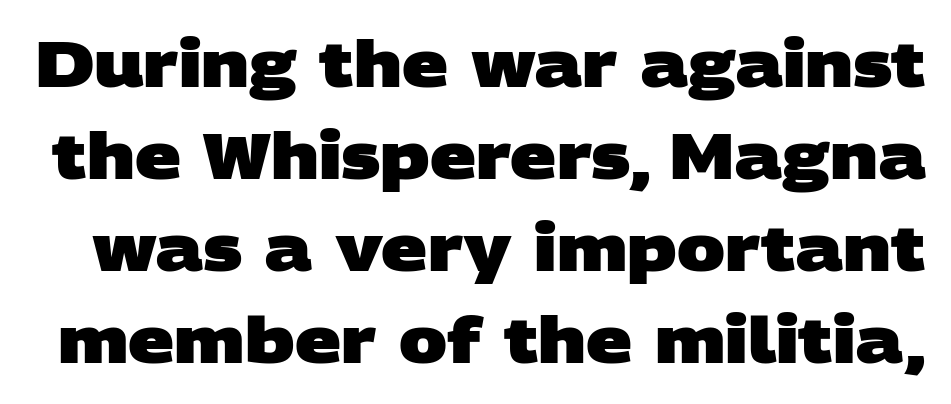
Classification — sans serif. Proportional: the letters do not fall into vertical columns. Baseline-to-baseline distance is the conventional proportion of letter height. A full-strength bold gives these letters their thick strokes. The passage shown has conventional tracking throughout.
